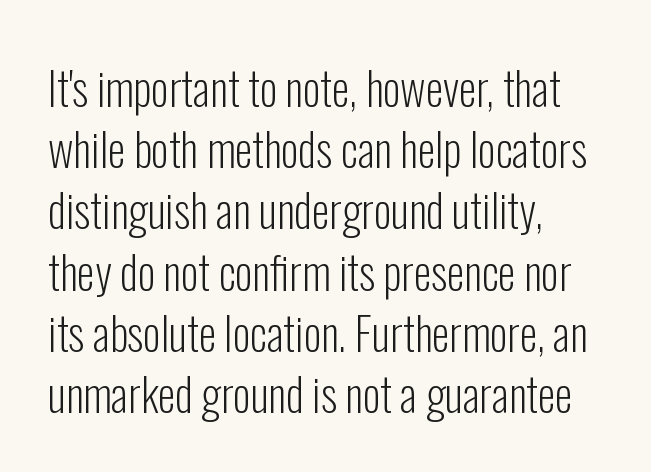
The image shows 45 px light, condensed sans-serif type, upright; set left-aligned, normal line spacing (1.36x), normal letter spacing, not underlined; low stroke contrast and a medium x-height.
